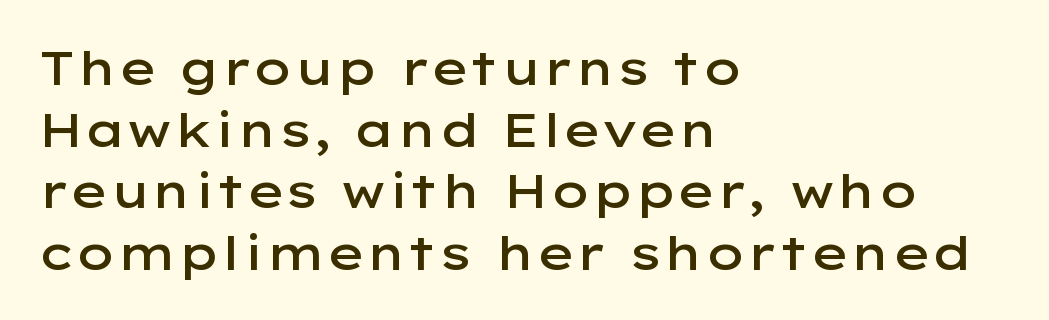
Q: Is the text bold? A: Semi-bold.
Q: Is the text italic (slanted)? A: No, it is upright.
Q: Is the typeface a serif or a sans-serif typeface? A: Sans-serif.
Q: Is the text underlined? A: No.
Q: How is the paragraph aligned? A: Left-aligned.
Q: Is the spacing between letters normal or unusually wide? A: Normal.
Q: Is the spacing between lines tight, normal or loose? A: Normal.
Q: Width (condensed, normal, or wide)? A: Wide.
Q: Stroke contrast? A: Low.
Q: x-height? A: Medium.
Q: Monospaced? A: No.
